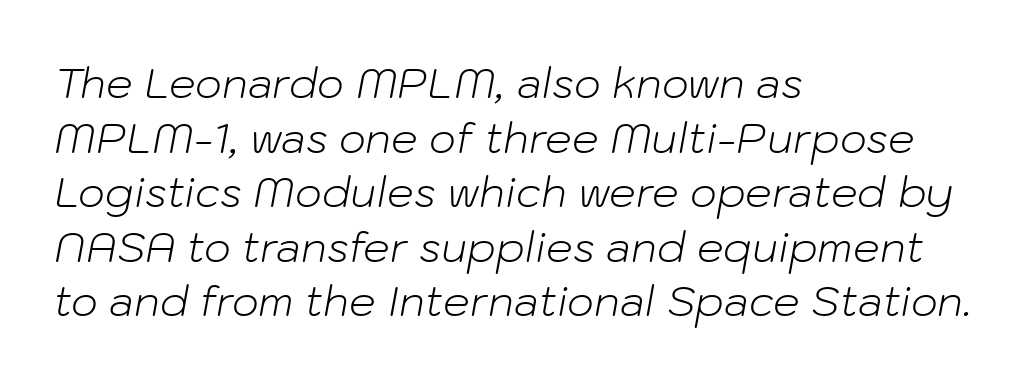
The image shows 42 px light type, italic (leaning right); set left-aligned, normal line spacing (1.3x), normal letter spacing, not underlined; low stroke contrast and a medium x-height.
